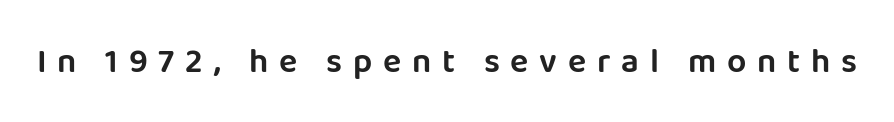
{"serif": "no", "italic": "no", "width": "normal", "stroke_contrast": "low", "x_height": "large", "monospaced": "no", "underline": "no", "letter_spacing": "wide", "letter_spacing_em": 0.32, "glyph_px": 34}
